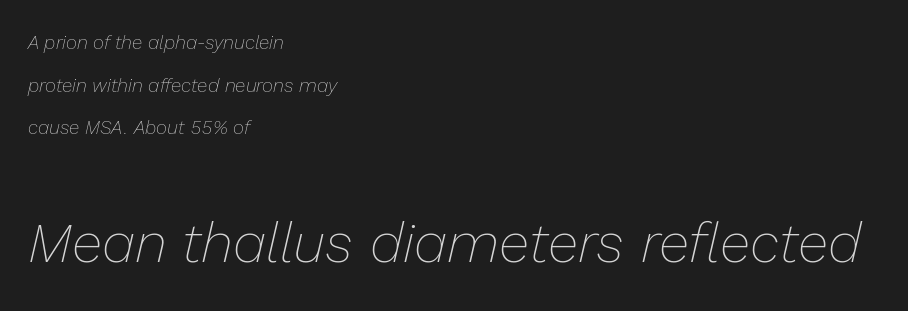
No word sits above an underline. The line texture is even and compact thanks to regular tracking. Between these two stacked blocks, the lower one wins on size. Each letter keeps its own natural width here, so spacing adapts to shape.
